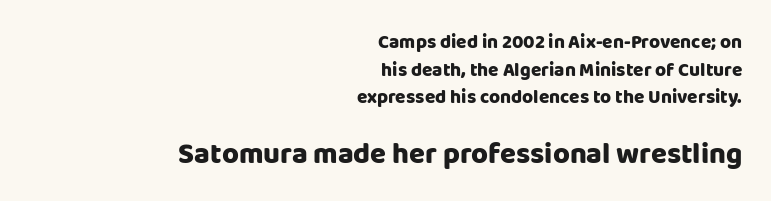
The image shows 29 px sans-serif type, upright; set right-aligned, normal line spacing (1.45x), normal letter spacing, not underlined; the second (bottom) block is 1.53x larger; low stroke contrast and a large x-height.
